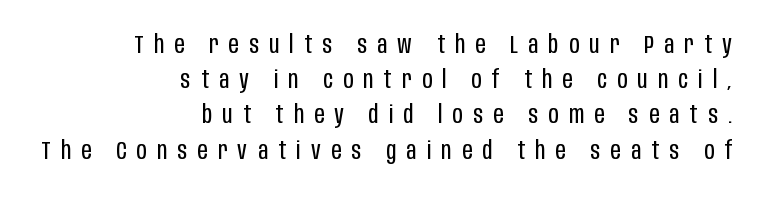
The image shows 25 px text type, upright; set right-aligned, normal line spacing (1.41x), unusually wide letter spacing (+0.41 em), not underlined.
